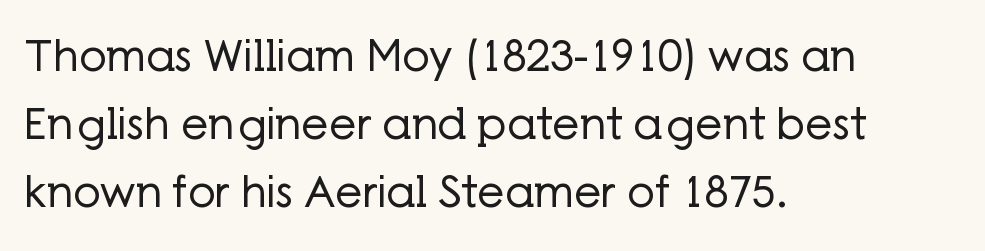
{"serif": "no", "italic": "no", "bold": "no", "weight": "regular", "width": "normal", "stroke_contrast": "low", "x_height": "medium", "monospaced": "no", "underline": "no", "align": "left", "line_spacing": "normal", "line_spacing_ratio": 1.58, "letter_spacing": "normal", "letter_spacing_em": 0.0, "glyph_px": 43}
